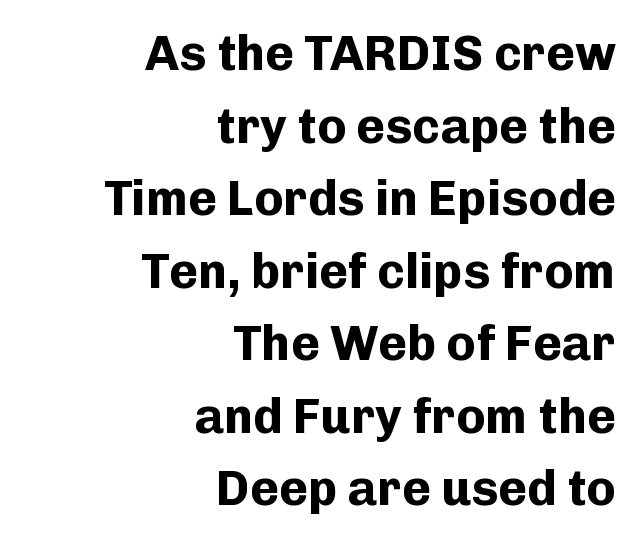
{"serif": "no", "italic": "no", "bold": "yes", "weight": "bold", "width": "normal", "stroke_contrast": "low", "x_height": "medium", "monospaced": "no", "underline": "no", "align": "right", "line_spacing": "normal", "line_spacing_ratio": 1.48, "letter_spacing": "normal", "letter_spacing_em": 0.0, "glyph_px": 49}
